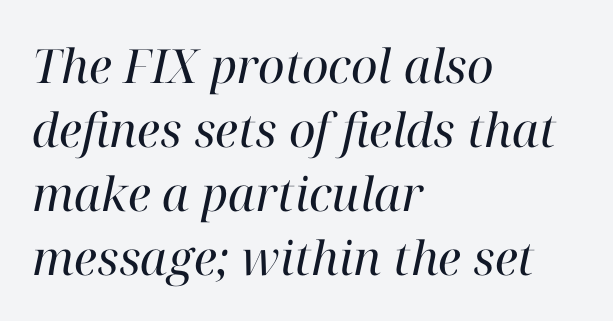
Q: Is the text bold? A: No.
Q: Is the text italic (slanted)? A: Yes, it leans right by about 12 degrees.
Q: Is the typeface a serif or a sans-serif typeface? A: Serif.
Q: Is the text underlined? A: No.
Q: How is the paragraph aligned? A: Left-aligned.
Q: Is the spacing between letters normal or unusually wide? A: Normal.
Q: Is the spacing between lines tight, normal or loose? A: Normal.
Q: Width (condensed, normal, or wide)? A: Normal.
Q: Stroke contrast? A: High.
Q: x-height? A: Medium.
Q: Monospaced? A: No.
